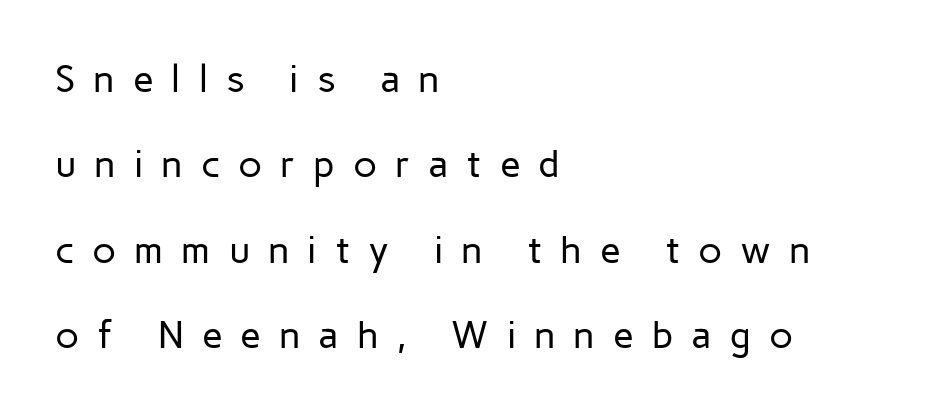
Q: Is the text bold? A: No.
Q: Is the text italic (slanted)? A: No, it is upright.
Q: Is the typeface a serif or a sans-serif typeface? A: Sans-serif.
Q: Is the text underlined? A: No.
Q: How is the paragraph aligned? A: Left-aligned.
Q: Is the spacing between letters normal or unusually wide? A: Unusually wide.
Q: Is the spacing between lines tight, normal or loose? A: Loose.
Q: Width (condensed, normal, or wide)? A: Normal.
Q: Stroke contrast? A: Low.
Q: x-height? A: Medium.
Q: Monospaced? A: No.
